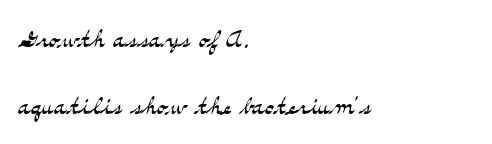
Q: Is the text bold? A: No.
Q: Is the text italic (slanted)? A: Yes.
Q: Is the typeface a serif or a sans-serif typeface? A: Serif.
Q: Is the text underlined? A: No.
Q: How is the paragraph aligned? A: Left-aligned.
Q: Is the spacing between letters normal or unusually wide? A: Normal.
Q: Is the spacing between lines tight, normal or loose? A: Loose.
Q: Width (condensed, normal, or wide)? A: Wide.
Q: Stroke contrast? A: Medium.
Q: x-height? A: Small.
Q: Monospaced? A: No.
